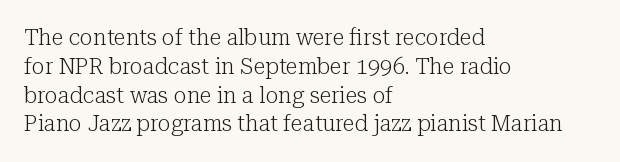
The image shows 22 px text type, upright; set left-aligned, normal line spacing (1.31x), normal letter spacing, not underlined.
